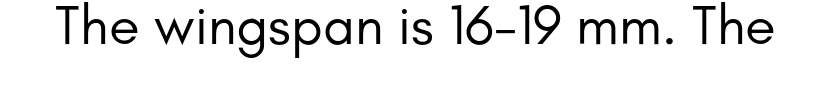
{"serif": "no", "italic": "no", "bold": "no", "weight": "regular", "width": "normal", "stroke_contrast": "low", "x_height": "small", "monospaced": "no", "underline": "no", "letter_spacing": "normal", "letter_spacing_em": 0.0, "glyph_px": 56}
